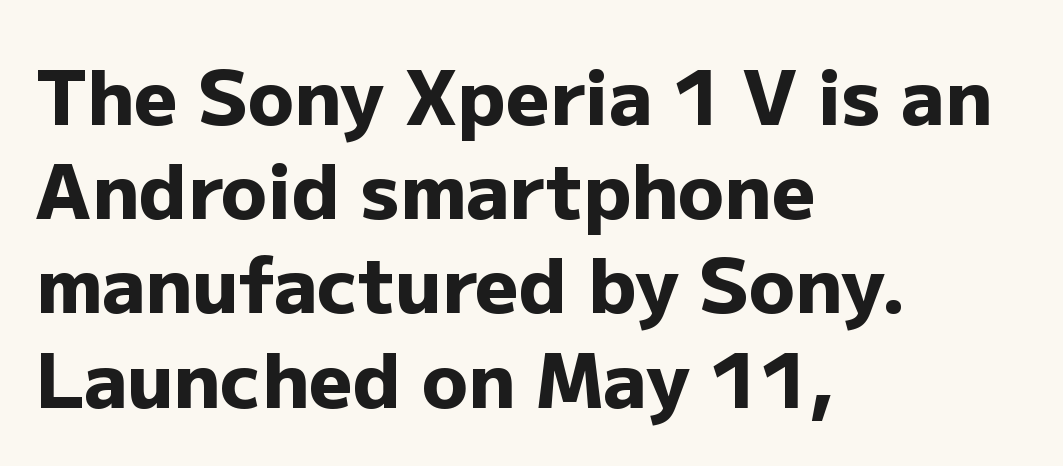
Q: Is the text bold? A: Yes.
Q: Is the text italic (slanted)? A: No, it is upright.
Q: Is the typeface a serif or a sans-serif typeface? A: Sans-serif.
Q: Is the text underlined? A: No.
Q: How is the paragraph aligned? A: Left-aligned.
Q: Is the spacing between letters normal or unusually wide? A: Normal.
Q: Width (condensed, normal, or wide)? A: Normal.
Q: Stroke contrast? A: Low.
Q: x-height? A: Medium.
Q: Monospaced? A: No.
